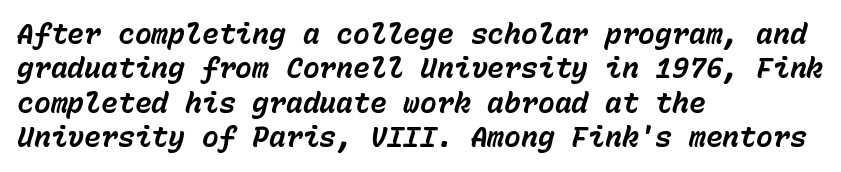
The image shows 28 px bold type, italic (leaning right), monospaced; set left-aligned, line spacing 1.23x, normal letter spacing, not underlined; low stroke contrast and a medium x-height.
